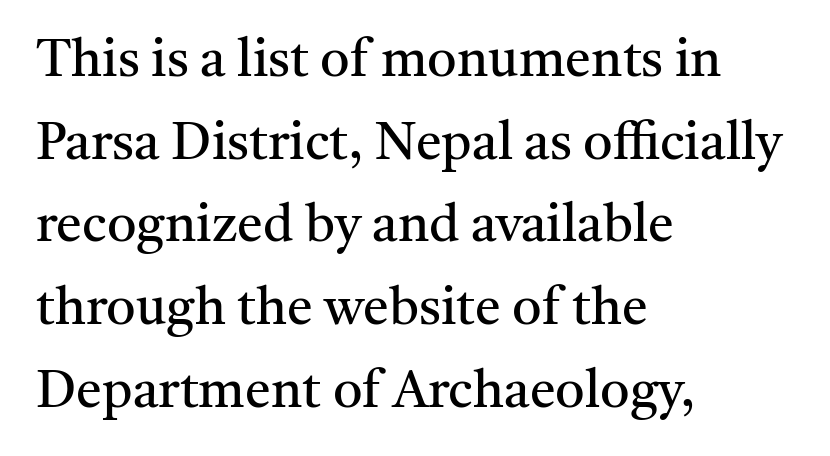
The image shows 52 px regular-weight serif type, upright; set left-aligned, normal line spacing (1.59x), normal letter spacing, not underlined; medium stroke contrast and a medium x-height.
